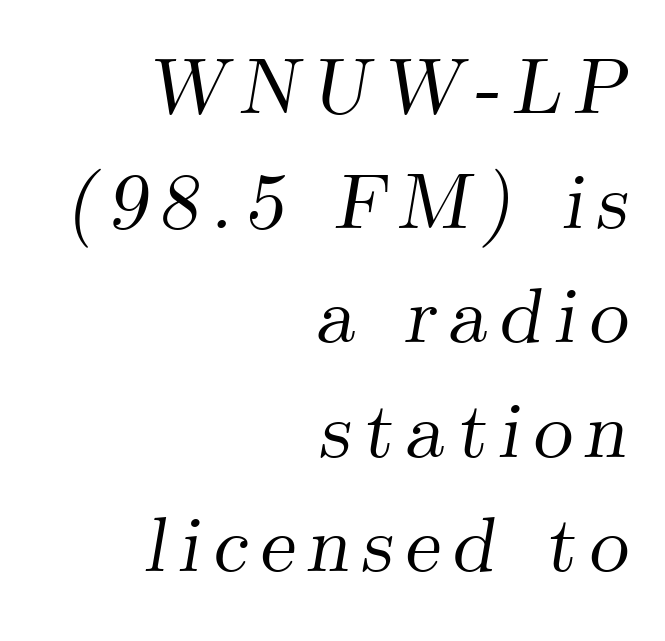
{"serif": "yes", "italic": "yes", "lean": "right", "slant_degrees": 9, "width": "normal", "stroke_contrast": "medium", "x_height": "small", "monospaced": "no", "underline": "no", "align": "right", "line_spacing": "normal", "line_spacing_ratio": 1.45, "glyph_px": 79}
